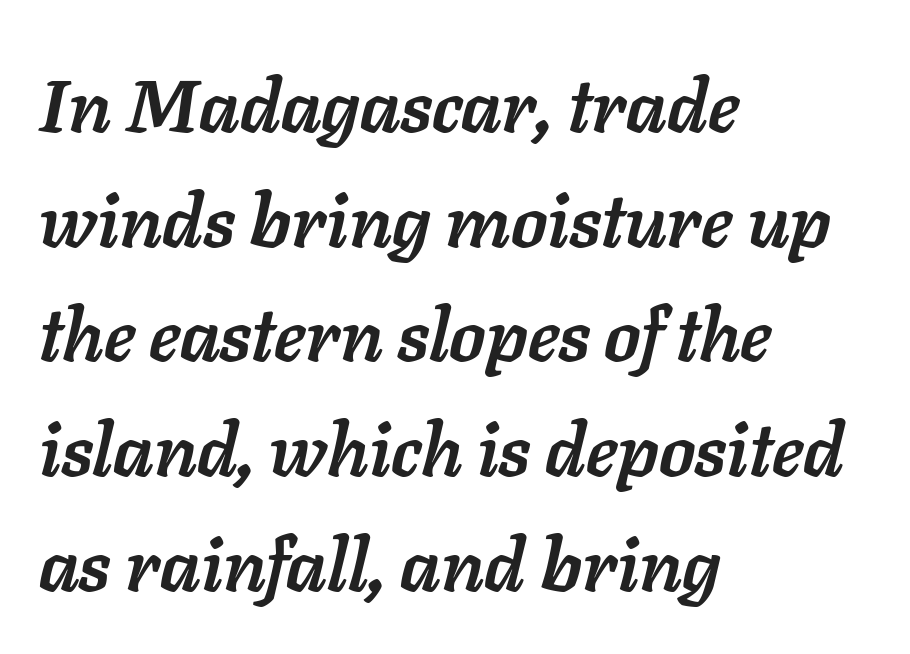
{"italic": "yes", "lean": "right", "slant_degrees": 11, "bold": "yes", "weight": "semibold", "width": "normal", "stroke_contrast": "low", "x_height": "medium", "monospaced": "no", "underline": "no", "align": "left", "line_spacing": "normal", "line_spacing_ratio": 1.55, "letter_spacing": "normal", "letter_spacing_em": 0.0, "glyph_px": 74}
